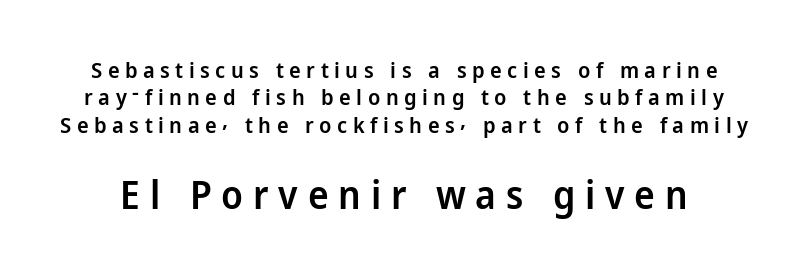
The image shows 39 px semibold sans-serif type, upright; set line spacing 1.24x, unusually wide letter spacing (+0.25 em), not underlined; the second (bottom) block is 1.77x larger; low stroke contrast and a medium x-height.
